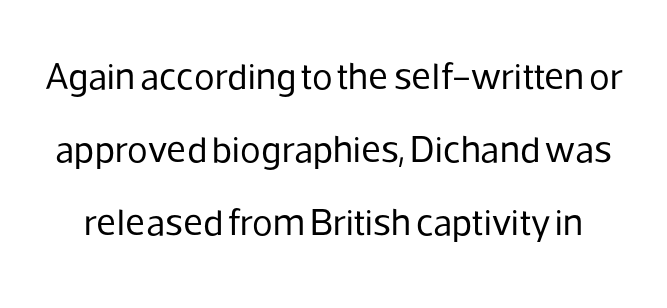
{"serif": "no", "italic": "no", "bold": "no", "weight": "regular", "width": "normal", "stroke_contrast": "low", "x_height": "medium", "monospaced": "no", "underline": "no", "line_spacing": "loose", "line_spacing_ratio": 1.92, "letter_spacing": "normal", "letter_spacing_em": 0.0, "glyph_px": 38}
